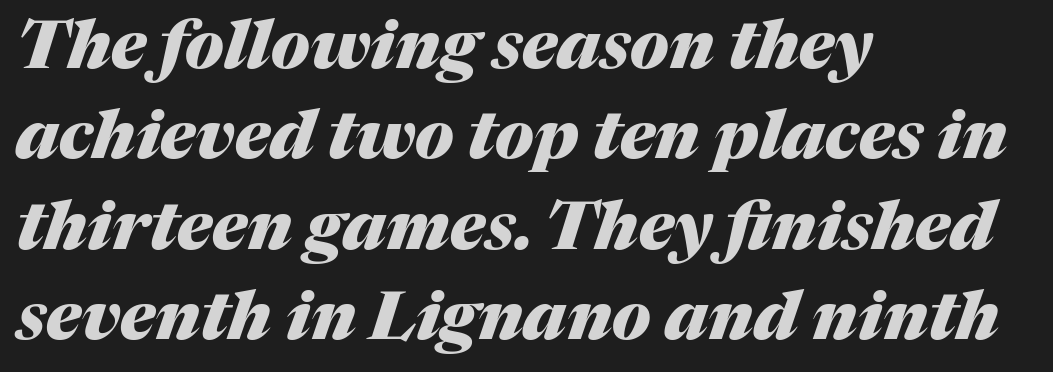
Q: Is the text bold? A: Yes.
Q: Is the text italic (slanted)? A: Yes, it leans right by about 17 degrees.
Q: Is the text underlined? A: No.
Q: How is the paragraph aligned? A: Left-aligned.
Q: Is the spacing between letters normal or unusually wide? A: Normal.
Q: Is the spacing between lines tight, normal or loose? A: Normal.
Q: Width (condensed, normal, or wide)? A: Normal.
Q: Stroke contrast? A: Medium.
Q: x-height? A: Medium.
Q: Monospaced? A: No.
